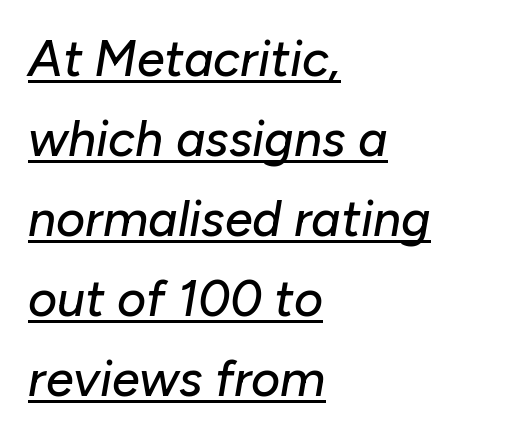
The image shows 50 px text type, italic (leaning right); set left-aligned, normal line spacing (1.6x), normal letter spacing, underlined; low stroke contrast and a medium x-height.
